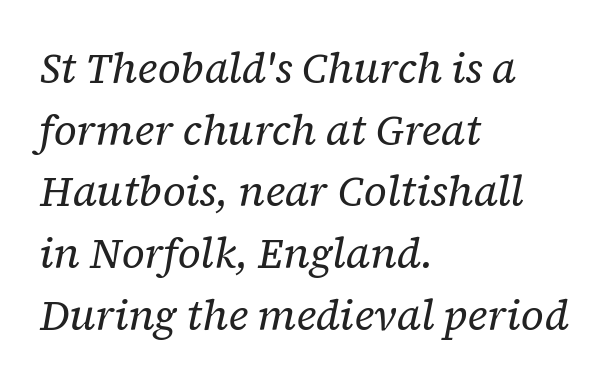
The image shows 42 px regular-weight serif type, italic (leaning right); set left-aligned, normal line spacing (1.47x), normal letter spacing, not underlined; low stroke contrast and a medium x-height.
